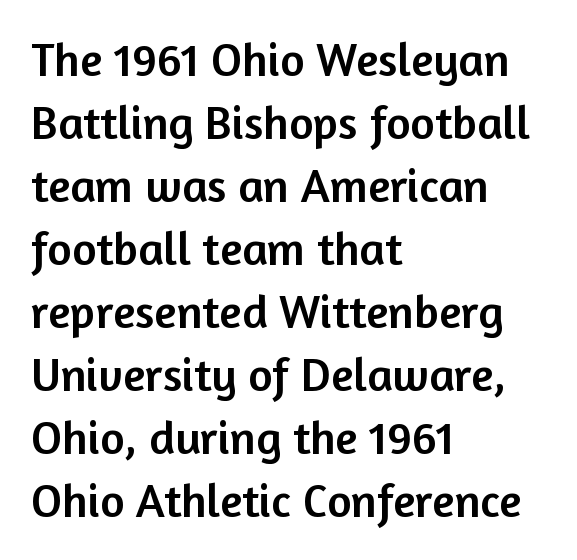
{"serif": "no", "italic": "no", "width": "normal", "stroke_contrast": "low", "x_height": "medium", "monospaced": "no", "underline": "no", "align": "left", "line_spacing": "normal", "line_spacing_ratio": 1.34, "letter_spacing": "normal", "letter_spacing_em": 0.0, "glyph_px": 47}
